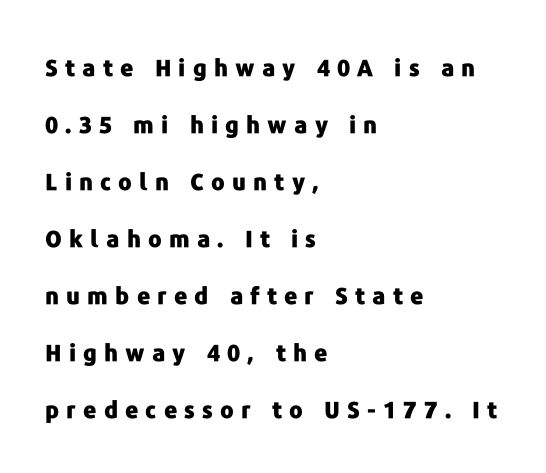
Look at the tracking — it's clearly loosened, letters drifting apart. Every row of glyphs begins at an identical x-position on the left. These words are printed bold, with thick strokes throughout. Horizontal bands of white between lines are thick stripes. The gap between lines stays unmarked.
